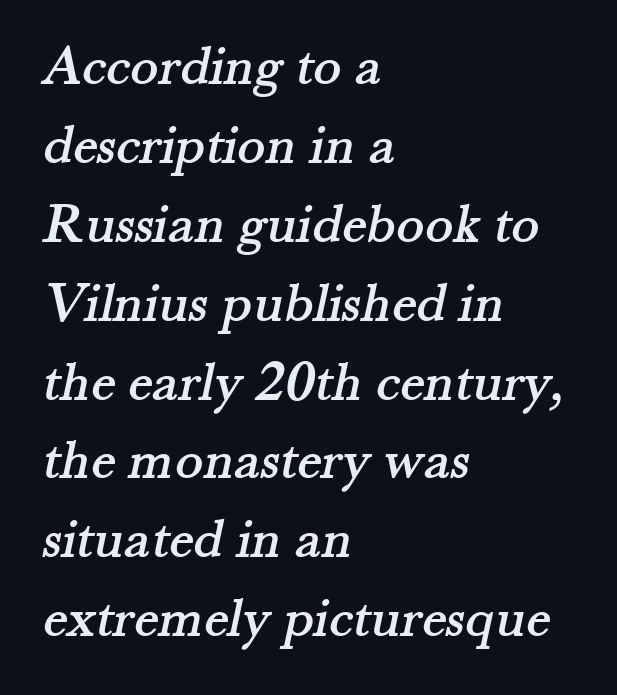
Tracking value appears to be zero — textbook default spacing. The lines in this sample share a left origin and differ only in where they stop. Here the designer chose a conventional face with non-uniform glyph widths. Is there much room between lines? A standard amount, neither cramped nor airy.
